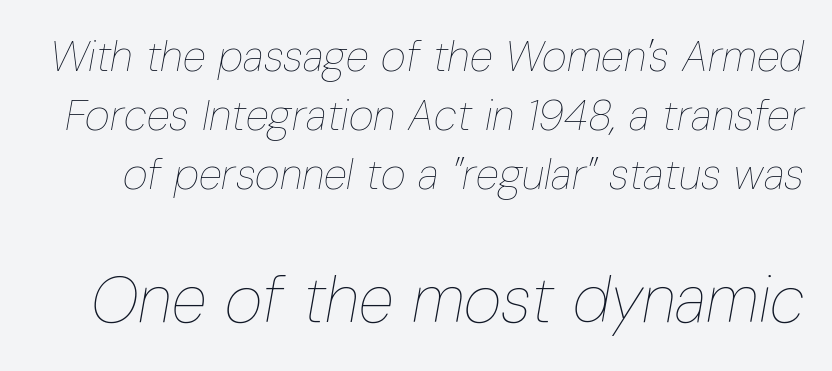
Q: Is the text bold? A: No.
Q: Is the text italic (slanted)? A: Yes, it leans right by about 10 degrees.
Q: Is the text underlined? A: No.
Q: Is the spacing between letters normal or unusually wide? A: Normal.
Q: Is the spacing between lines tight, normal or loose? A: Normal.
Q: Which block of text is set in a larger size, the first (top) or the second (bottom)? A: The second (bottom) one.
Q: Width (condensed, normal, or wide)? A: Condensed.
Q: Stroke contrast? A: Low.
Q: x-height? A: Medium.
Q: Monospaced? A: No.
